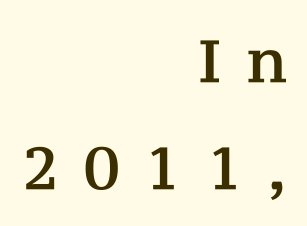
{"serif": "yes", "italic": "no", "width": "normal", "stroke_contrast": "medium", "x_height": "medium", "monospaced": "no", "underline": "no", "align": "right", "line_spacing_ratio": 1.81, "letter_spacing": "wide", "letter_spacing_em": 0.44, "glyph_px": 59}
